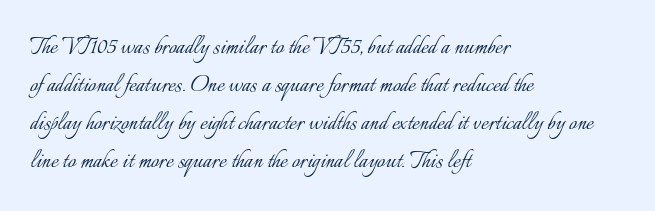
The image shows 28 px light type; set left-aligned, normal line spacing (1.36x), normal letter spacing, not underlined; low stroke contrast and a small x-height.
